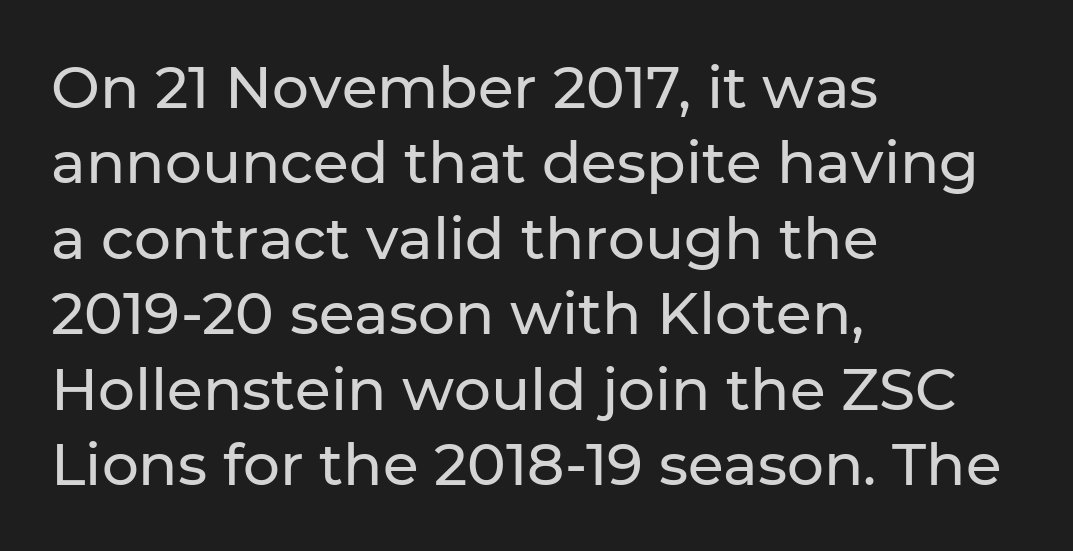
Beneath every word, the page is bare. Caption: multi-line text, flush left, ragged right. The letters advance in unequal steps, a hallmark of proportional type. Upright lettering throughout.
